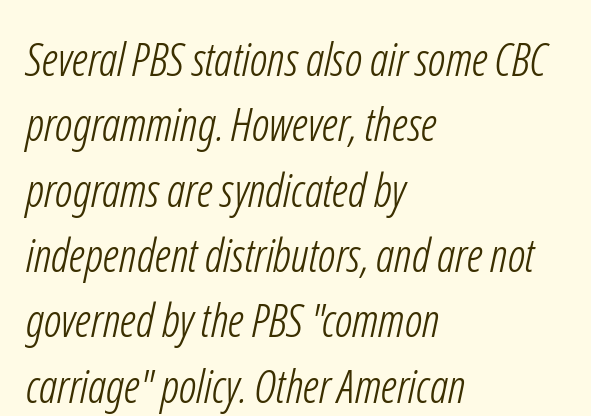
Q: Is the text bold? A: No.
Q: Is the typeface a serif or a sans-serif typeface? A: Sans-serif.
Q: Is the text underlined? A: No.
Q: How is the paragraph aligned? A: Left-aligned.
Q: Is the spacing between letters normal or unusually wide? A: Normal.
Q: Is the spacing between lines tight, normal or loose? A: Normal.
Q: Width (condensed, normal, or wide)? A: Condensed.
Q: Stroke contrast? A: Low.
Q: x-height? A: Medium.
Q: Monospaced? A: No.
